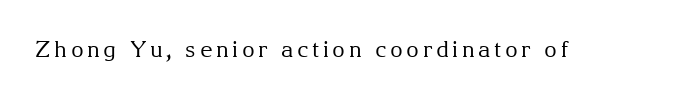
Q: Is the text bold? A: No.
Q: Is the text italic (slanted)? A: No, it is upright.
Q: Is the text underlined? A: No.
